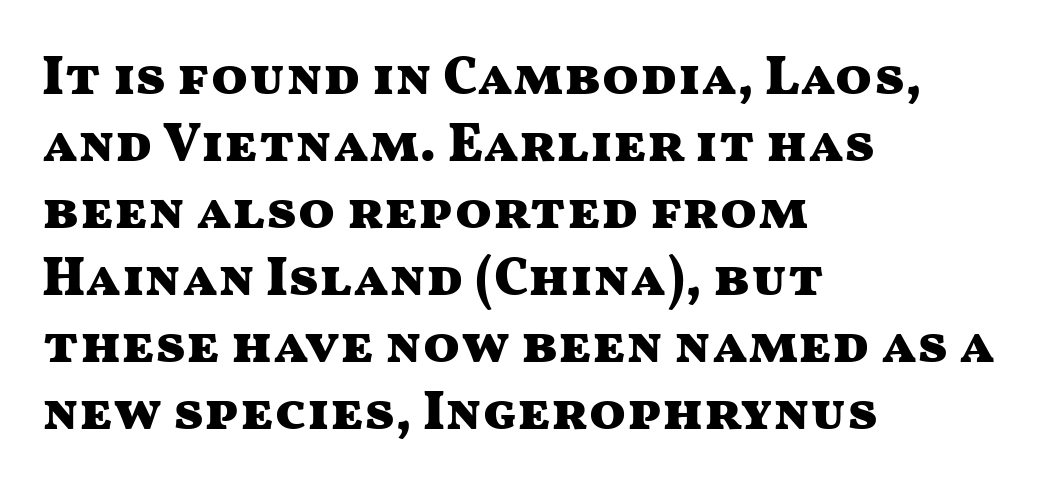
Posture: vertical. Emphasis by weight is at full strength: bold. Is this a sans? Yes — the strokes have no serifs. Descenders hang freely into open space. Horizontal alignment here is leftward, the default for most running prose. The passage shown has conventional tracking throughout.
